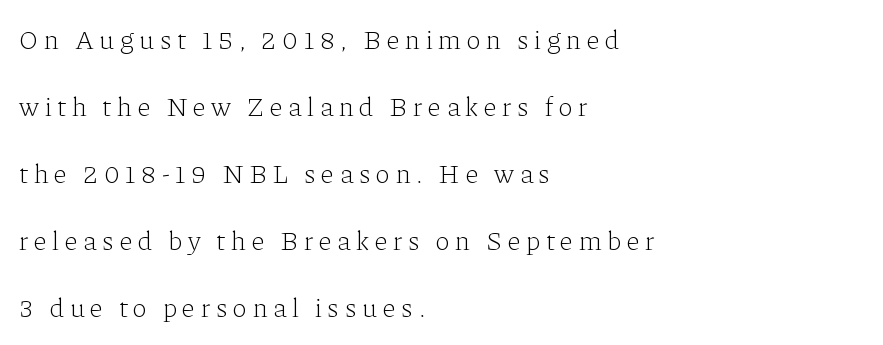
Q: Is the text bold? A: No.
Q: Is the text italic (slanted)? A: No, it is upright.
Q: Is the text underlined? A: No.
Q: How is the paragraph aligned? A: Left-aligned.
Q: Is the spacing between letters normal or unusually wide? A: Unusually wide.
Q: Is the spacing between lines tight, normal or loose? A: Loose.
